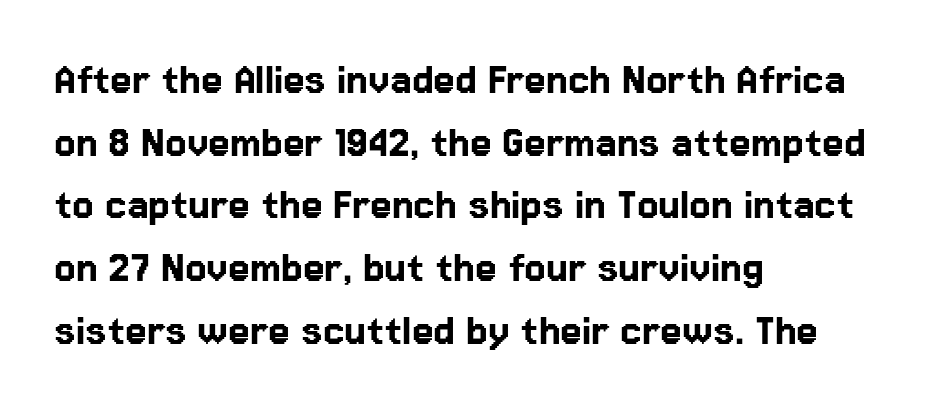
The image shows 49 px sans-serif type, upright; set left-aligned, normal line spacing (1.28x), normal letter spacing, not underlined; low stroke contrast and a medium x-height.
